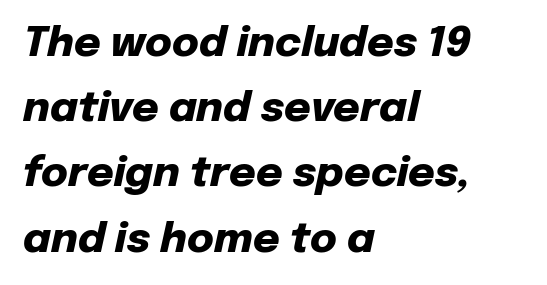
The image shows 41 px heavy type, italic (leaning right); set left-aligned, normal line spacing (1.59x), normal letter spacing, not underlined; low stroke contrast and a medium x-height.
